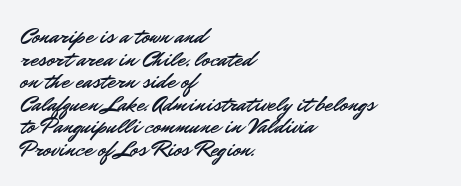
Q: Is the text italic (slanted)? A: Yes.
Q: Is the text underlined? A: No.
Q: How is the paragraph aligned? A: Left-aligned.
Q: Is the spacing between letters normal or unusually wide? A: Normal.
Q: Is the spacing between lines tight, normal or loose? A: Tight.
